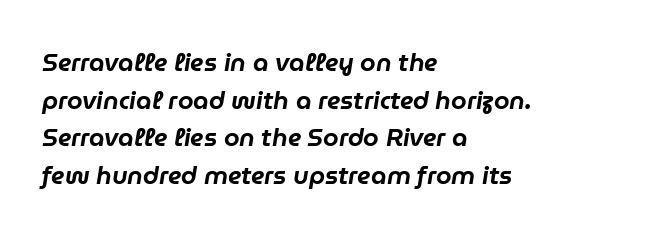
{"italic": "yes", "lean": "right", "slant_degrees": 9, "underline": "no", "align": "left", "line_spacing": "normal", "line_spacing_ratio": 1.51, "letter_spacing": "normal", "letter_spacing_em": 0.0, "glyph_px": 25}
